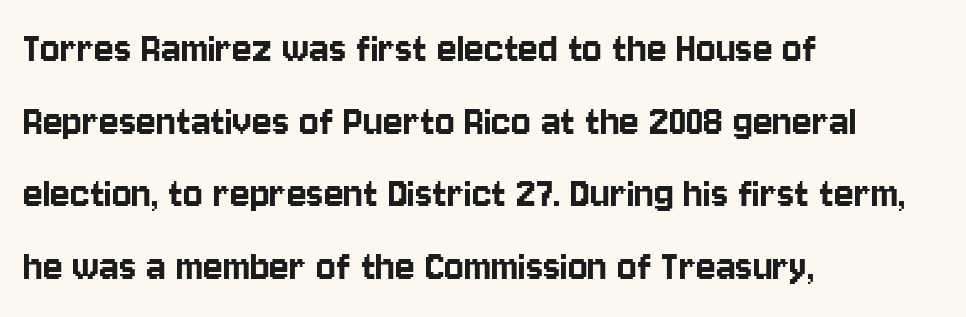
{"serif": "no", "italic": "no", "width": "condensed", "stroke_contrast": "low", "x_height": "large", "monospaced": "no", "underline": "no", "align": "left", "line_spacing": "normal", "line_spacing_ratio": 1.58, "letter_spacing": "normal", "letter_spacing_em": 0.0, "glyph_px": 46}
